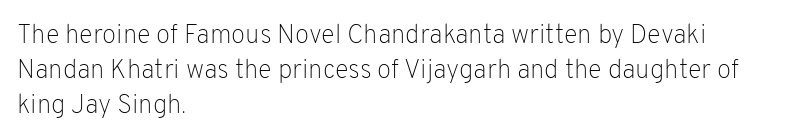
The image shows 26 px text type, upright; set left-aligned, normal line spacing (1.35x), normal letter spacing, not underlined.
